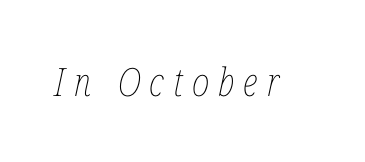
{"italic": "yes", "lean": "right", "slant_degrees": 12, "bold": "no", "weight": "thin", "width": "condensed", "stroke_contrast": "low", "x_height": "medium", "monospaced": "no", "underline": "no", "letter_spacing": "wide", "letter_spacing_em": 0.23, "glyph_px": 39}
